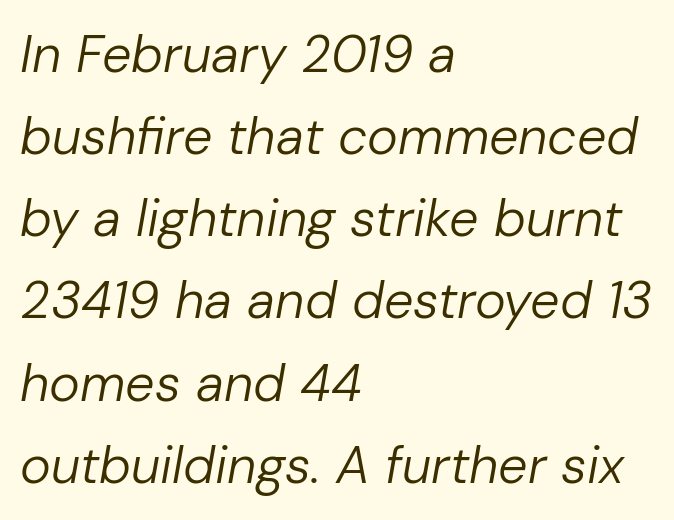
The image shows 52 px regular-weight type, italic (leaning right); set left-aligned, normal line spacing (1.58x), normal letter spacing, not underlined; low stroke contrast and a medium x-height.
